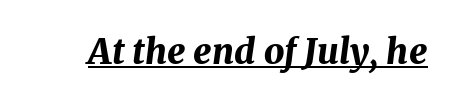
Underlining? Definitely there. Spacing verdict: proportional, widths tailored to each character. How are the letters spaced? Ordinarily, with no added tracking. Posture: slanted.
